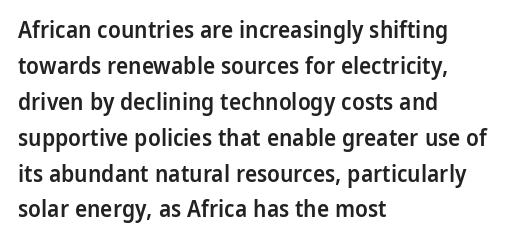
Visually the block forms a straight wall on the left and a jagged coastline on the right. Bold? Not quite — semibold, heavier than regular but stopping short. Horizontal bands of white between lines are of average thickness. Inter-character spacing is left at the font's built-in metrics.
